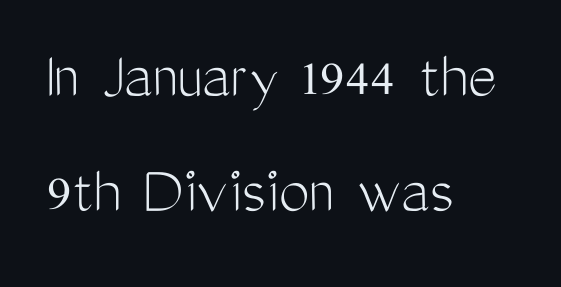
{"serif": "no", "italic": "no", "bold": "no", "weight": "light", "width": "condensed", "stroke_contrast": "medium", "x_height": "medium", "monospaced": "no", "underline": "no", "align": "left", "line_spacing": "normal", "line_spacing_ratio": 1.66, "letter_spacing": "normal", "letter_spacing_em": 0.0, "glyph_px": 69}
